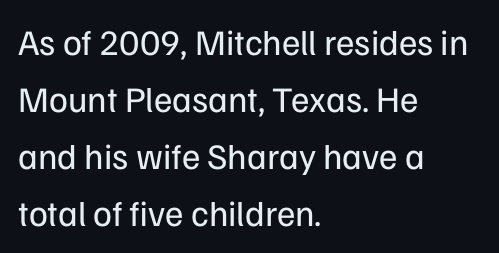
Q: Is the text bold? A: No.
Q: Is the text italic (slanted)? A: No, it is upright.
Q: Is the typeface a serif or a sans-serif typeface? A: Sans-serif.
Q: Is the text underlined? A: No.
Q: How is the paragraph aligned? A: Left-aligned.
Q: Is the spacing between letters normal or unusually wide? A: Normal.
Q: Is the spacing between lines tight, normal or loose? A: Normal.
Q: Width (condensed, normal, or wide)? A: Normal.
Q: Stroke contrast? A: Low.
Q: x-height? A: Medium.
Q: Monospaced? A: No.
